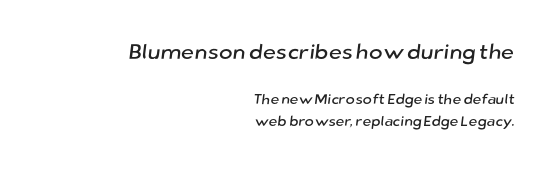
Typeset ragged left — the right edge is the straight one. If you measured baseline to baseline, you'd find a middling distance. Does the bottom block carry the larger type? No, the top block does. Caption: standard tracking, unaltered.
